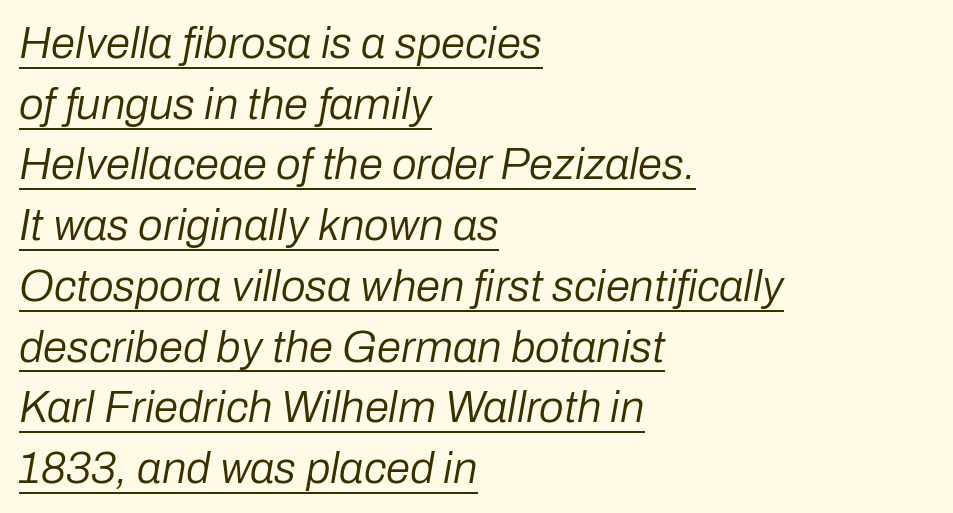
{"italic": "yes", "lean": "right", "slant_degrees": 10, "bold": "no", "weight": "regular", "width": "normal", "stroke_contrast": "low", "x_height": "medium", "monospaced": "no", "underline": "yes", "align": "left", "line_spacing": "normal", "line_spacing_ratio": 1.38, "letter_spacing": "normal", "letter_spacing_em": 0.0, "glyph_px": 44}
